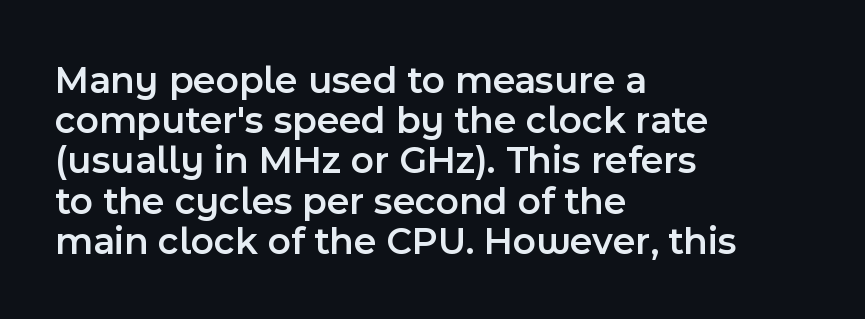
Q: Is the text bold? A: Semi-bold.
Q: Is the text italic (slanted)? A: No, it is upright.
Q: Is the typeface a serif or a sans-serif typeface? A: Sans-serif.
Q: Is the text underlined? A: No.
Q: How is the paragraph aligned? A: Left-aligned.
Q: Is the spacing between letters normal or unusually wide? A: Normal.
Q: Is the spacing between lines tight, normal or loose? A: Tight.
Q: Width (condensed, normal, or wide)? A: Normal.
Q: x-height? A: Medium.
Q: Monospaced? A: No.
